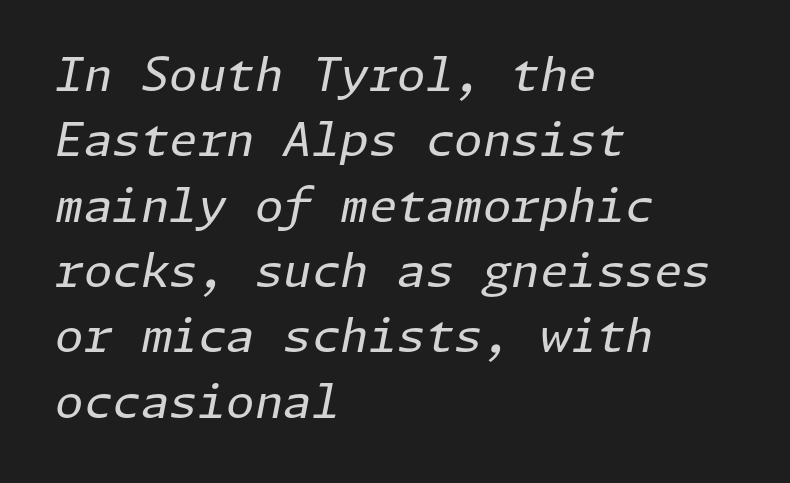
This sample uses plain, unmodified letter spacing. The foot of each line stays bare and open. Typeset ragged right — the left edge is the straight one. No chunkiness to these letters — they're not bold.
